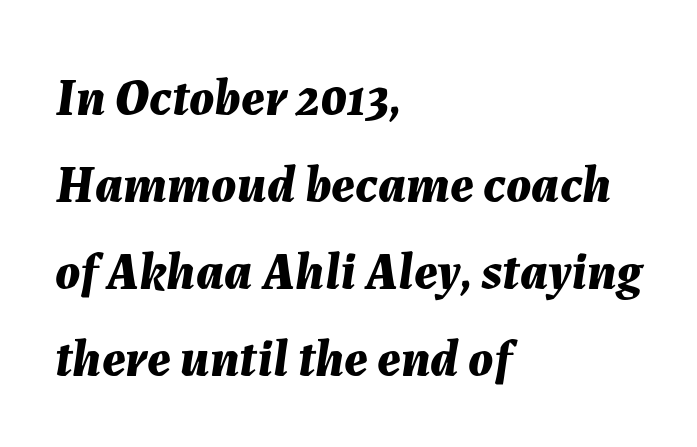
{"italic": "yes", "lean": "right", "slant_degrees": 7, "bold": "yes", "weight": "bold", "width": "normal", "stroke_contrast": "medium", "x_height": "medium", "monospaced": "no", "underline": "no", "align": "left", "line_spacing": "normal", "line_spacing_ratio": 1.67, "letter_spacing": "normal", "letter_spacing_em": 0.0, "glyph_px": 52}
